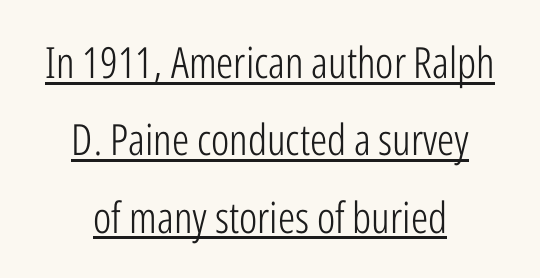
The image shows 43 px light, condensed sans-serif type, upright; set centered, line spacing 1.8x, normal letter spacing, underlined; low stroke contrast and a medium x-height.
